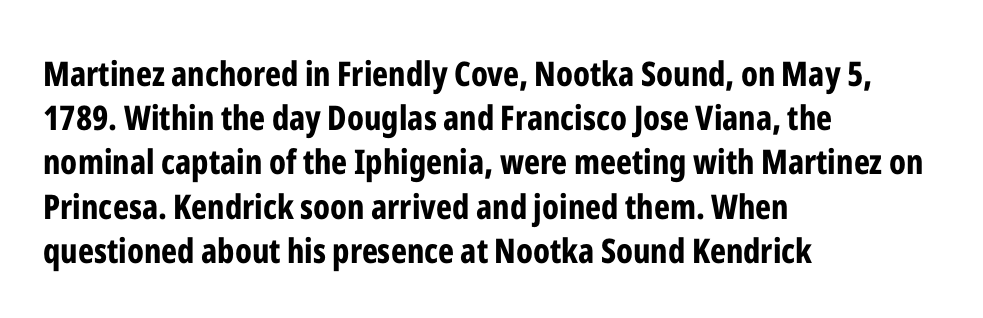
The image shows 34 px bold, condensed sans-serif type, upright; set left-aligned, normal line spacing (1.3x), normal letter spacing, not underlined; low stroke contrast and a medium x-height.
